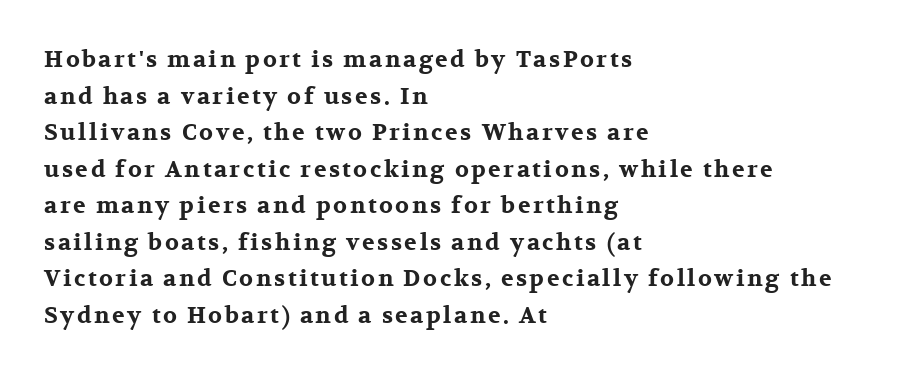
{"italic": "no", "bold": "yes", "underline": "no", "align": "left", "line_spacing": "normal", "line_spacing_ratio": 1.59, "glyph_px": 23}
